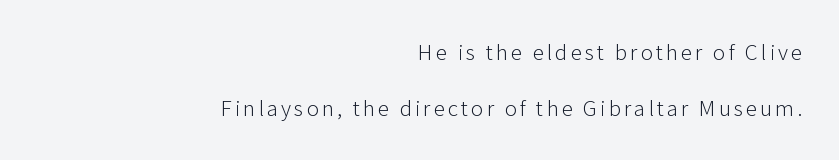
Airy leading. Honestly, there is no underline to notice here at all. This sample uses an upright cut, with every glyph sitting square on the baseline. If you drew a ruler down the right edge, every line would touch it. The strokes carry an ordinary text weight at most.
